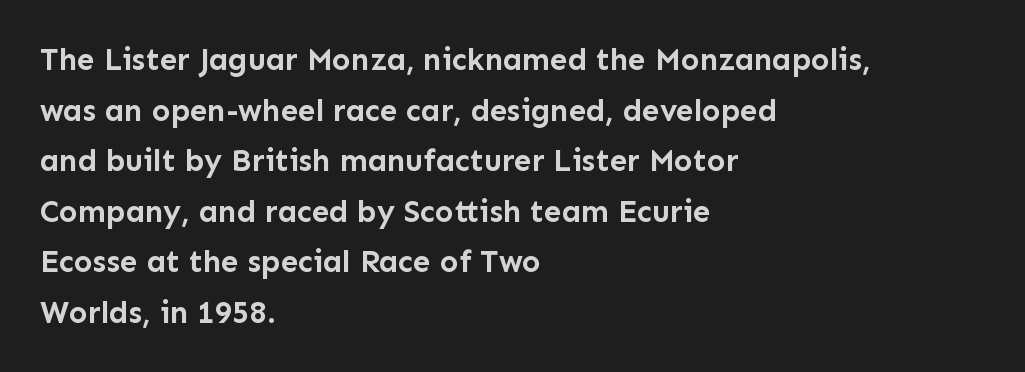
The image shows 31 px semibold sans-serif type, upright; set left-aligned, normal line spacing (1.63x), normal letter spacing, not underlined; low stroke contrast and a medium x-height.
